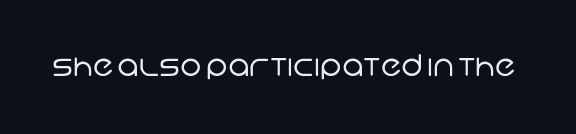
Q: Is the text bold? A: No.
Q: Is the typeface a serif or a sans-serif typeface? A: Sans-serif.
Q: Is the text underlined? A: No.
Q: Is the spacing between letters normal or unusually wide? A: Normal.
Q: Width (condensed, normal, or wide)? A: Normal.
Q: Stroke contrast? A: Low.
Q: x-height? A: Large.
Q: Monospaced? A: No.
